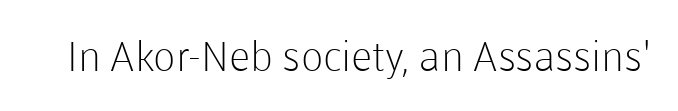
The image shows 41 px light sans-serif type, upright; set normal letter spacing, not underlined; low stroke contrast and a medium x-height.
